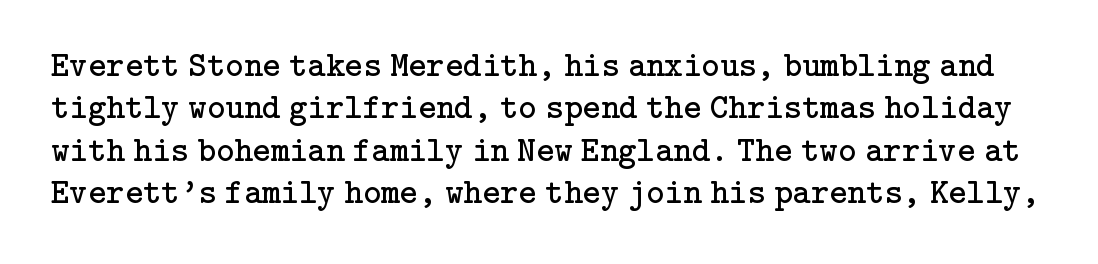
{"serif": "yes", "italic": "no", "bold": "no", "weight": "regular", "width": "normal", "stroke_contrast": "low", "x_height": "medium", "underline": "no", "line_spacing_ratio": 1.21, "letter_spacing": "normal", "letter_spacing_em": 0.0, "glyph_px": 35}
